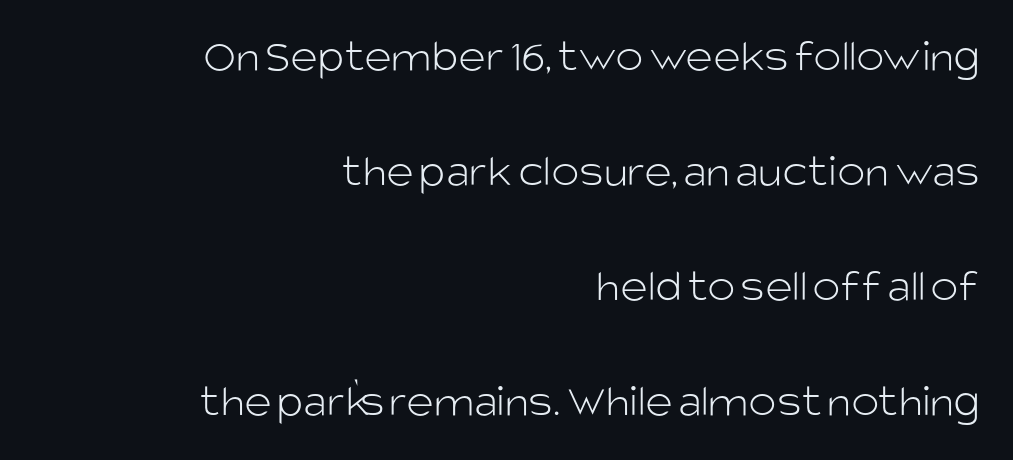
{"serif": "no", "italic": "no", "bold": "no", "weight": "light", "width": "normal", "stroke_contrast": "low", "x_height": "large", "monospaced": "no", "underline": "no", "align": "right", "line_spacing": "loose", "line_spacing_ratio": 2.45, "letter_spacing": "normal", "letter_spacing_em": 0.0, "glyph_px": 47}
